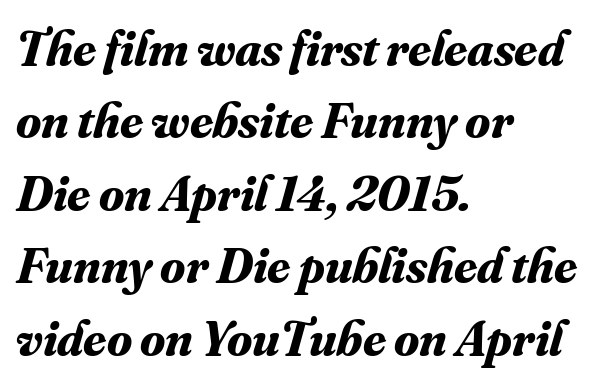
Q: Is the text bold? A: Yes.
Q: Is the text italic (slanted)? A: Yes, it leans right by about 16 degrees.
Q: Is the typeface a serif or a sans-serif typeface? A: Serif.
Q: Is the text underlined? A: No.
Q: How is the paragraph aligned? A: Left-aligned.
Q: Is the spacing between letters normal or unusually wide? A: Normal.
Q: Is the spacing between lines tight, normal or loose? A: Normal.
Q: Width (condensed, normal, or wide)? A: Normal.
Q: Stroke contrast? A: Medium.
Q: x-height? A: Small.
Q: Monospaced? A: No.
